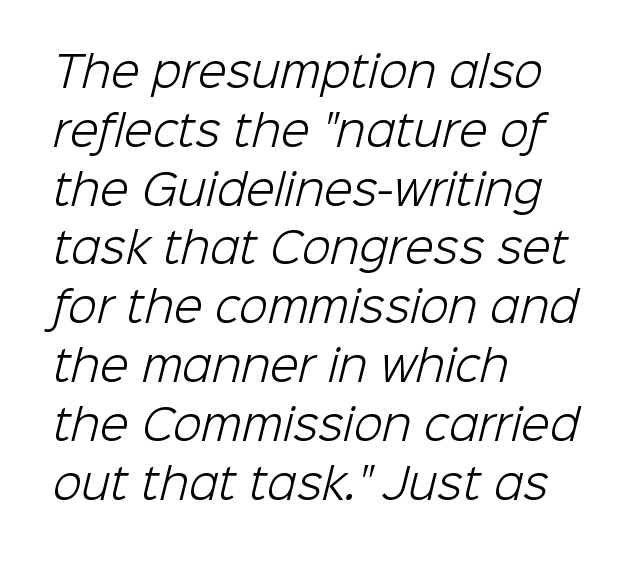
{"serif": "no", "bold": "no", "weight": "light", "width": "normal", "stroke_contrast": "low", "x_height": "medium", "monospaced": "no", "underline": "no", "align": "left", "line_spacing": "normal", "line_spacing_ratio": 1.4, "letter_spacing": "normal", "letter_spacing_em": 0.0, "glyph_px": 42}
